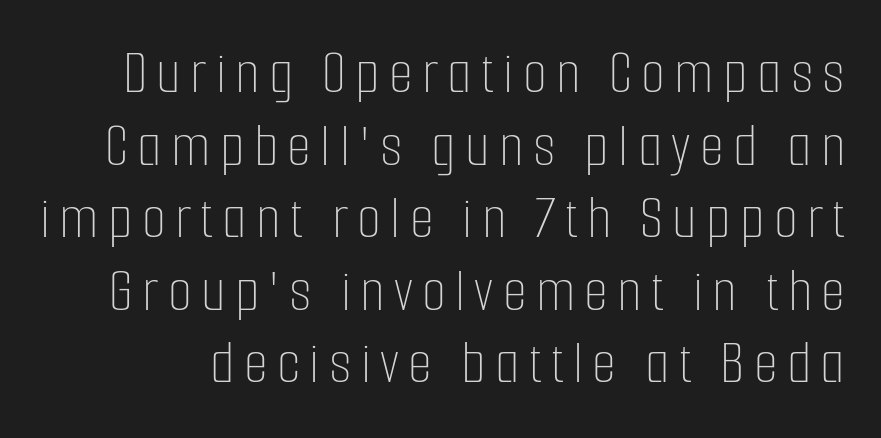
Q: Is the text bold? A: No.
Q: Is the text italic (slanted)? A: No, it is upright.
Q: Is the text underlined? A: No.
Q: Width (condensed, normal, or wide)? A: Condensed.
Q: Stroke contrast? A: Low.
Q: x-height? A: Medium.
Q: Monospaced? A: No.
